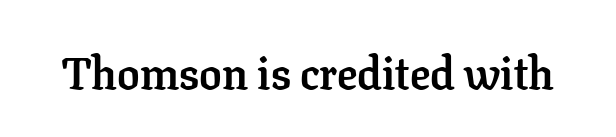
Caption: standard tracking, unaltered. Descenders hang freely into open space. Italic: no, the glyphs are upright roman. Typographic density is high because the face is bold. To sum up the face: it has serifs.
